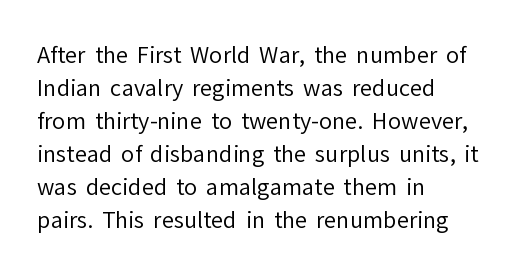
Q: Is the text bold? A: No.
Q: Is the text italic (slanted)? A: No, it is upright.
Q: Is the text underlined? A: No.
Q: How is the paragraph aligned? A: Left-aligned.
Q: Is the spacing between letters normal or unusually wide? A: Normal.
Q: Is the spacing between lines tight, normal or loose? A: Normal.
